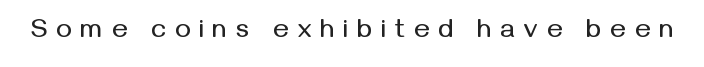
The axis of the letterforms is exactly vertical. Plain, unruled lines of type. The tracking jumps out immediately: characters are airy and widely separated.
